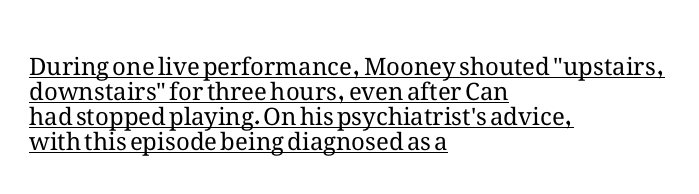
The image shows 24 px text type, upright; set left-aligned, tight line spacing (1.04x), normal letter spacing, underlined.
